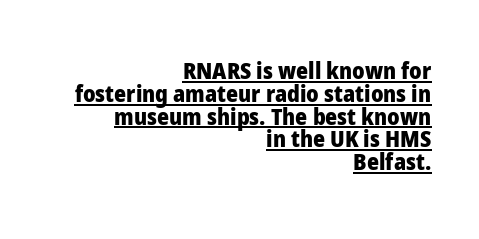
The image shows 23 px bold type, upright; set right-aligned, tight line spacing (0.99x), normal letter spacing, underlined.
